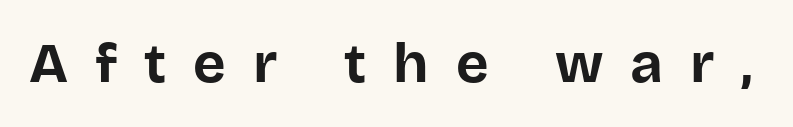
{"serif": "no", "italic": "no", "bold": "yes", "weight": "bold", "width": "normal", "stroke_contrast": "low", "x_height": "large", "monospaced": "no", "underline": "no", "letter_spacing": "wide", "letter_spacing_em": 0.48, "glyph_px": 56}
